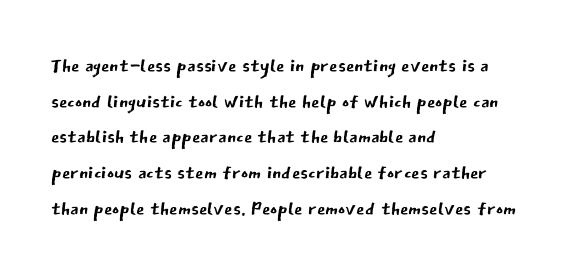
Notice how descenders clear the ascenders below comfortably — that's standard leading. Rule under the text: the space is simply empty. This rendering uses left alignment, leaving the right contour irregular. The type sits square on the baseline with zero lean. The font sits on the lighter half of the weight spectrum, regular included. The gaps between neighbouring characters are ordinary and unremarkable.
